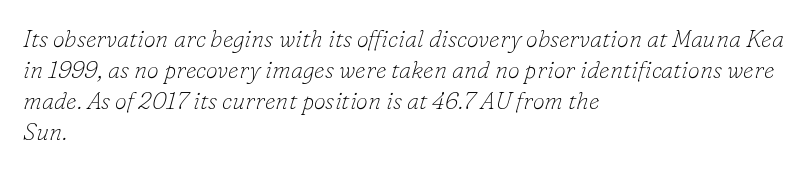
Compared with a centered layout, this one pins lines to the left instead. The horizontal fit of the characters is conventional and even. The space directly below the letters is spotless. The passage shown stacks its lines at a standard gap. Stem width sits at or under what a default text font uses. Slant detected: the letters are inclined.
